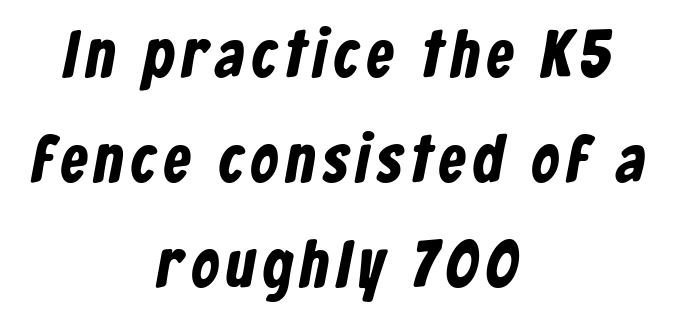
Do the characters align in a grid? No, the font is proportional. Honestly, there is no underline to notice here at all. Note: no serifs on the glyphs. Alignment: centered.
